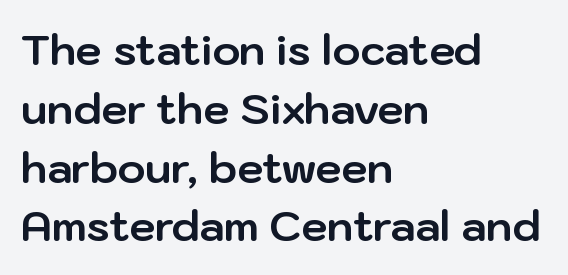
Q: Is the text bold? A: Yes.
Q: Is the text italic (slanted)? A: No, it is upright.
Q: Is the typeface a serif or a sans-serif typeface? A: Sans-serif.
Q: Is the text underlined? A: No.
Q: How is the paragraph aligned? A: Left-aligned.
Q: Is the spacing between letters normal or unusually wide? A: Normal.
Q: Is the spacing between lines tight, normal or loose? A: Normal.
Q: Width (condensed, normal, or wide)? A: Normal.
Q: Stroke contrast? A: Low.
Q: x-height? A: Medium.
Q: Monospaced? A: No.
